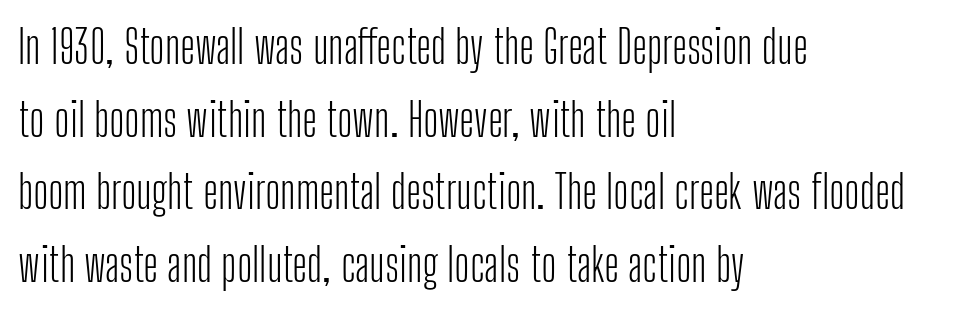
This reads as an unemphasized weight, regular at the heaviest. Each line starts at the same left margin while the right side varies. Reading down the column, the eye jumps a familiar distance to each next line. The typography opts for an upright posture over an oblique one.
